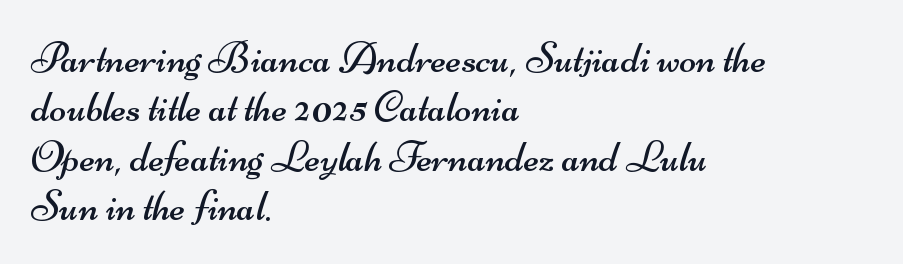
{"serif": "no", "bold": "no", "weight": "regular", "width": "wide", "stroke_contrast": "medium", "x_height": "small", "monospaced": "no", "underline": "no", "align": "left", "line_spacing": "tight", "line_spacing_ratio": 1.12, "letter_spacing": "normal", "letter_spacing_em": 0.0, "glyph_px": 44}
